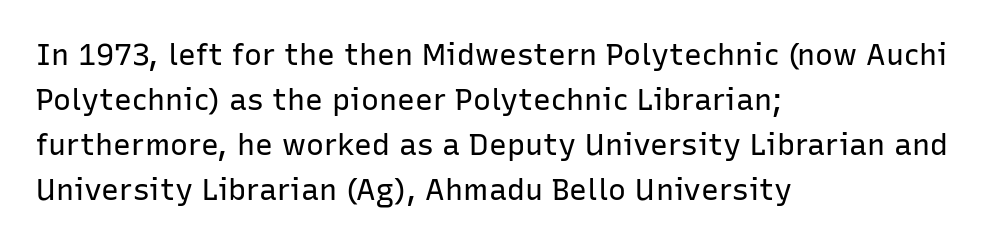
The image shows 30 px regular-weight sans-serif type, upright; set left-aligned, normal line spacing (1.5x), normal letter spacing, not underlined; low stroke contrast and a medium x-height.
